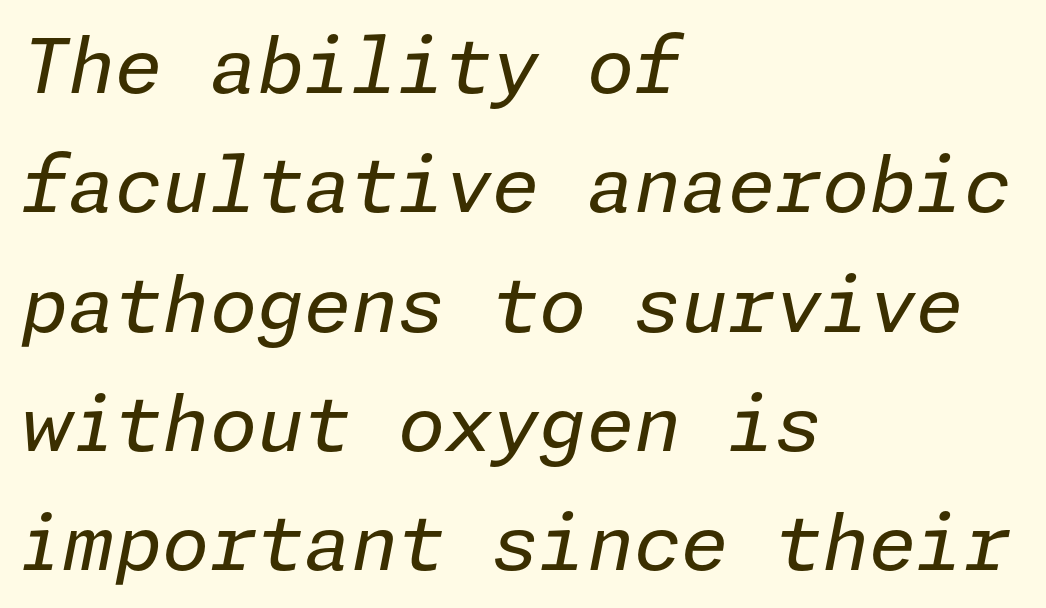
{"italic": "yes", "lean": "right", "slant_degrees": 11, "bold": "no", "weight": "regular", "width": "normal", "stroke_contrast": "low", "x_height": "medium", "underline": "no", "align": "left", "line_spacing": "normal", "line_spacing_ratio": 1.57, "letter_spacing": "normal", "letter_spacing_em": 0.0, "glyph_px": 76}
